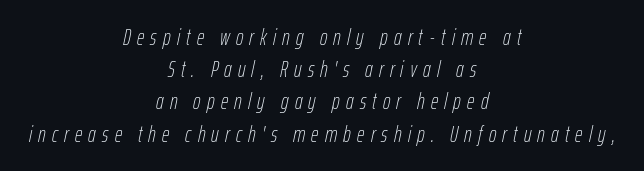
The image shows 23 px text type, italic (leaning right); set centered, normal line spacing (1.4x), unusually wide letter spacing (+0.27 em), not underlined.
